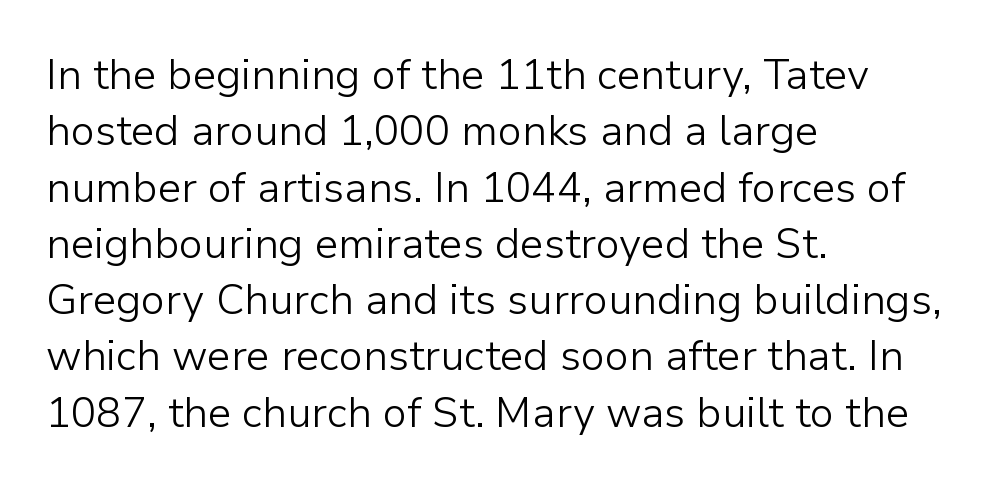
{"serif": "no", "italic": "no", "bold": "no", "weight": "light", "width": "normal", "stroke_contrast": "low", "x_height": "medium", "monospaced": "no", "underline": "no", "align": "left", "line_spacing": "normal", "line_spacing_ratio": 1.34, "letter_spacing": "normal", "letter_spacing_em": 0.0, "glyph_px": 42}
